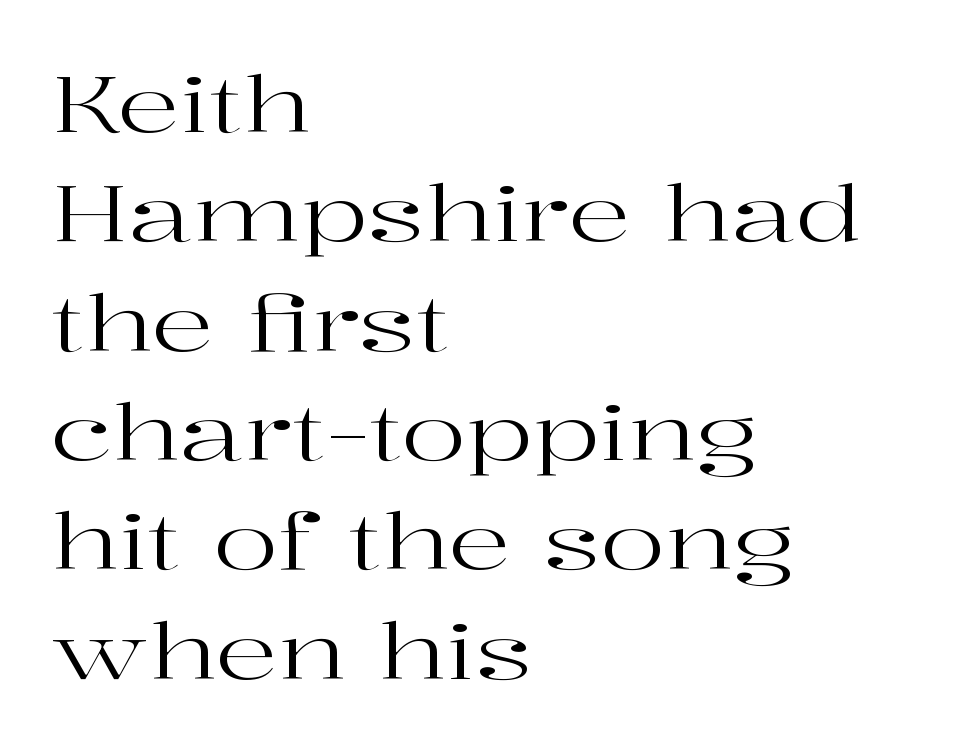
The image shows 77 px regular-weight, wide serif type, upright; set left-aligned, normal line spacing (1.42x), normal letter spacing, not underlined; high stroke contrast and a medium x-height.
